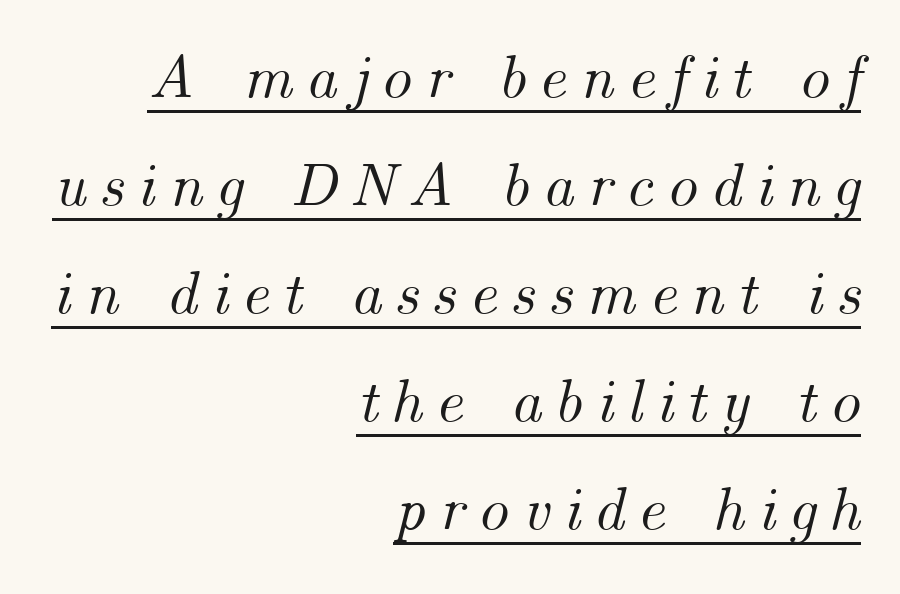
Q: Is the text italic (slanted)? A: Yes, it leans right by about 14 degrees.
Q: Is the text underlined? A: Yes.
Q: How is the paragraph aligned? A: Right-aligned.
Q: Is the spacing between letters normal or unusually wide? A: Unusually wide.
Q: Width (condensed, normal, or wide)? A: Normal.
Q: Stroke contrast? A: Medium.
Q: x-height? A: Small.
Q: Monospaced? A: No.
